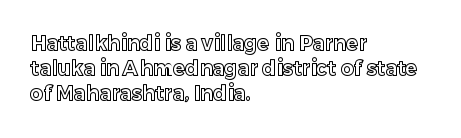
{"italic": "no", "underline": "no", "align": "left", "line_spacing": "normal", "line_spacing_ratio": 1.26, "letter_spacing": "normal", "letter_spacing_em": 0.0, "glyph_px": 20}
